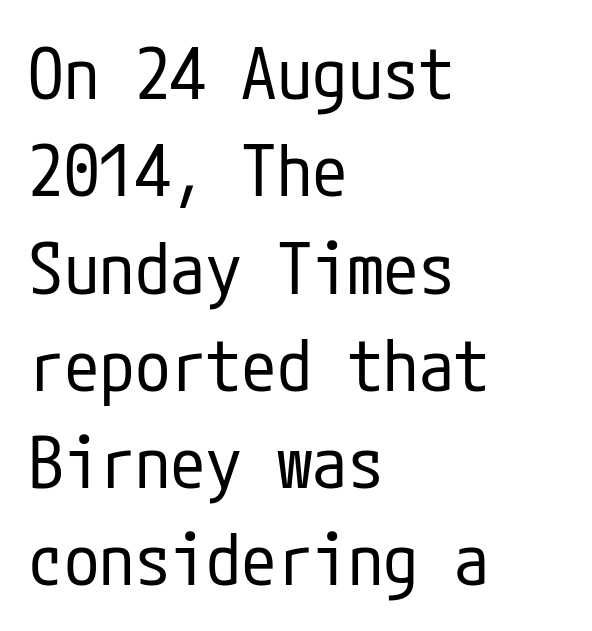
Weight: in the light-to-regular range. Do the letters lean? They stand straight. The type family on display is of the sans-serif kind. Line spacing here is normal. Standard letterfit; no display-style spreading of the glyphs.
